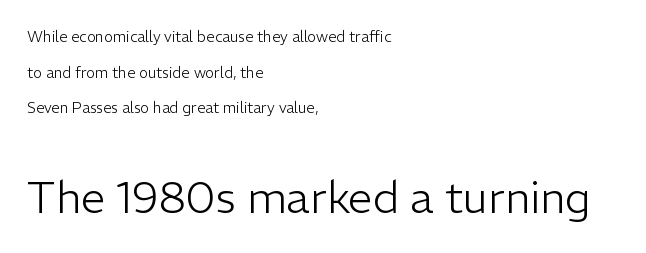
The letters advance in unequal steps, a hallmark of proportional type. Stem width sits at or under what a default text font uses. Ordinary non-slanted type is in use. Where is the straight margin? On the left. Tracking value appears to be zero — textbook default spacing. In this sample the second text group is rendered at the bigger scale.
